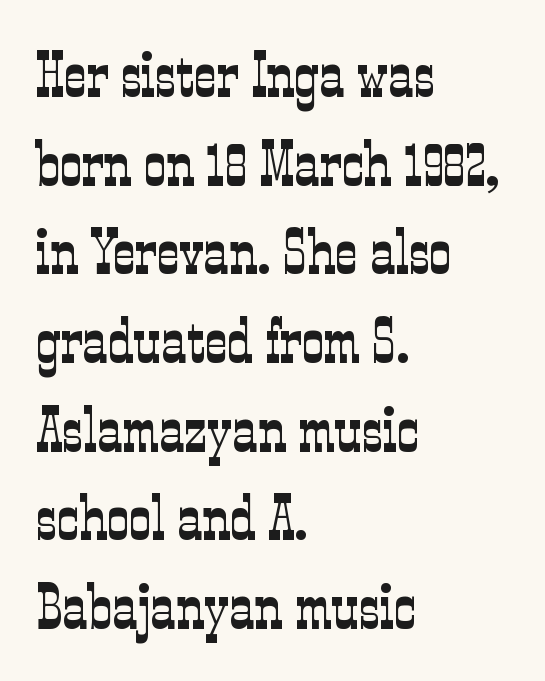
The image shows 62 px light, condensed serif type, upright; set left-aligned, normal line spacing (1.43x), normal letter spacing, not underlined; low stroke contrast and a medium x-height.
